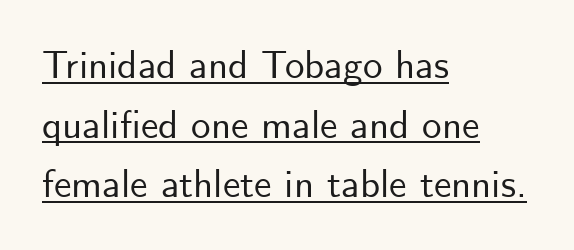
{"serif": "no", "italic": "no", "width": "normal", "stroke_contrast": "low", "x_height": "small", "monospaced": "no", "underline": "yes", "align": "left", "line_spacing": "normal", "line_spacing_ratio": 1.53, "letter_spacing": "normal", "letter_spacing_em": 0.0, "glyph_px": 39}
